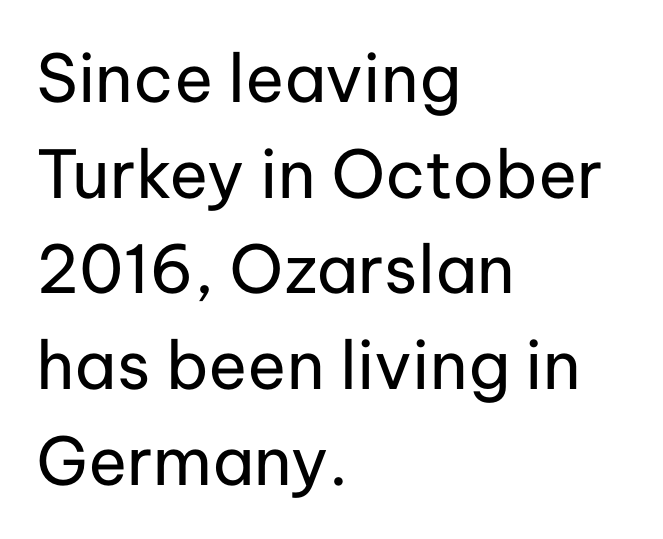
Teacher's note: observe the even left margin — that is flush-left alignment. A sans-serif font was chosen for this passage. Baseline-to-baseline distance is the conventional proportion of letter height. These lines were composed using upright roman letters.
